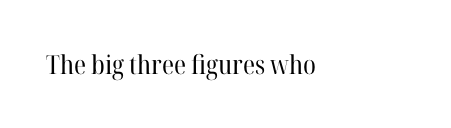
The image shows 26 px text type, upright; set normal letter spacing, not underlined.
